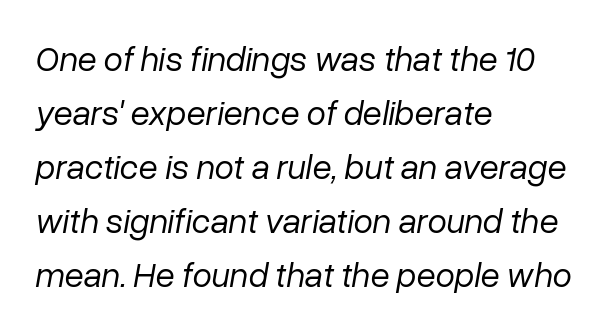
The image shows 35 px regular-weight type, italic (leaning right); set left-aligned, normal line spacing (1.54x), normal letter spacing, not underlined; low stroke contrast and a medium x-height.
